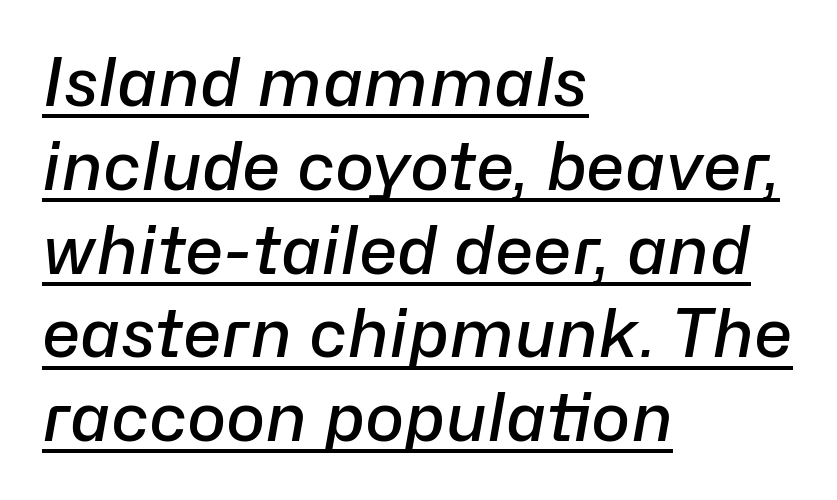
The rag falls on the right side of this text block. Looks like regular typesetting: each glyph gets only the width it needs. Here the glyphs are tracked normally, forming tight word shapes. The leading is moderate, giving the passage an even texture. The font's italic variant was chosen for this text. A rule runs beneath these lines of type.
